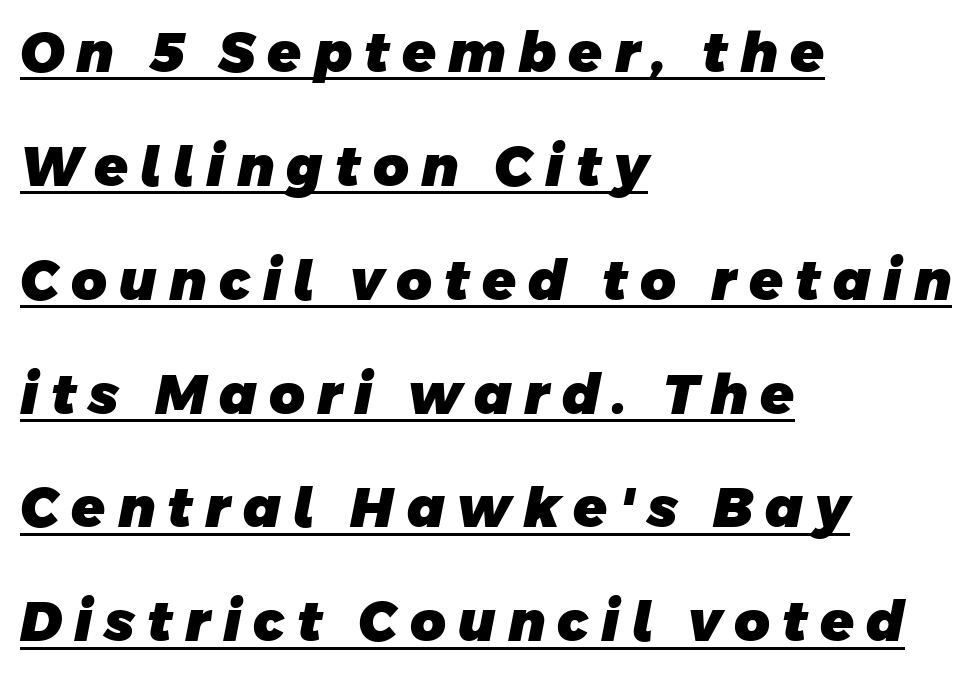
Q: Is the text bold? A: Yes.
Q: Is the typeface a serif or a sans-serif typeface? A: Sans-serif.
Q: Is the text underlined? A: Yes.
Q: How is the paragraph aligned? A: Left-aligned.
Q: Is the spacing between letters normal or unusually wide? A: Unusually wide.
Q: Is the spacing between lines tight, normal or loose? A: Loose.
Q: Width (condensed, normal, or wide)? A: Normal.
Q: Stroke contrast? A: Low.
Q: x-height? A: Large.
Q: Monospaced? A: No.
